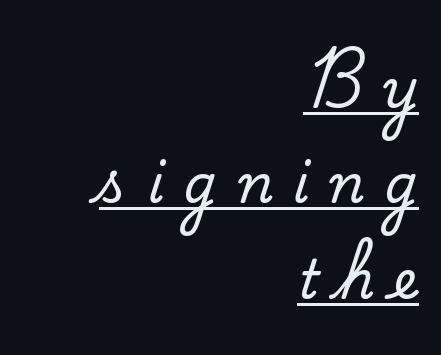
Q: Is the text italic (slanted)? A: Yes.
Q: Is the typeface a serif or a sans-serif typeface? A: Serif.
Q: Is the text underlined? A: Yes.
Q: How is the paragraph aligned? A: Right-aligned.
Q: Is the spacing between letters normal or unusually wide? A: Unusually wide.
Q: Width (condensed, normal, or wide)? A: Normal.
Q: Stroke contrast? A: Low.
Q: x-height? A: Small.
Q: Monospaced? A: No.
